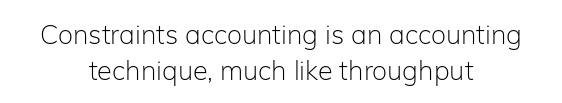
{"italic": "no", "bold": "no", "underline": "no", "align": "center", "line_spacing": "normal", "line_spacing_ratio": 1.33, "letter_spacing": "normal", "letter_spacing_em": 0.0, "glyph_px": 27}
